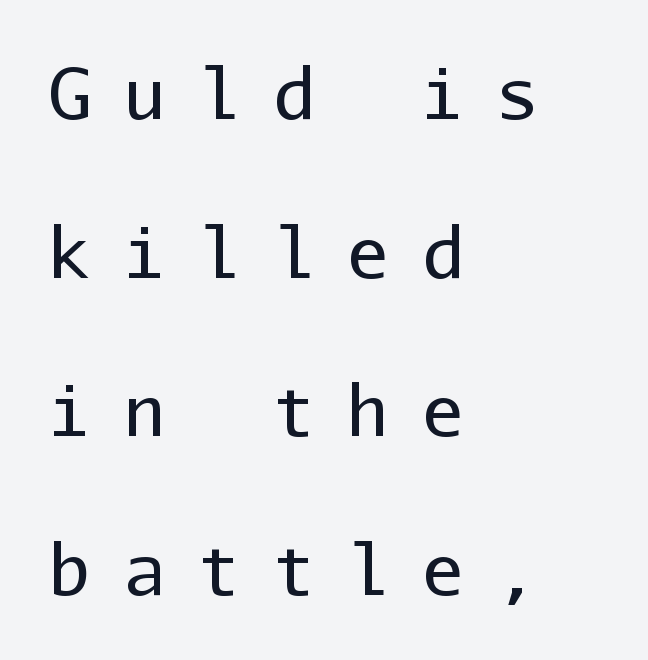
{"serif": "no", "italic": "no", "bold": "no", "weight": "regular", "width": "normal", "stroke_contrast": "low", "x_height": "medium", "monospaced": "yes", "underline": "no", "align": "left", "line_spacing": "loose", "line_spacing_ratio": 2.3, "letter_spacing": "wide", "letter_spacing_em": 0.48, "glyph_px": 69}
